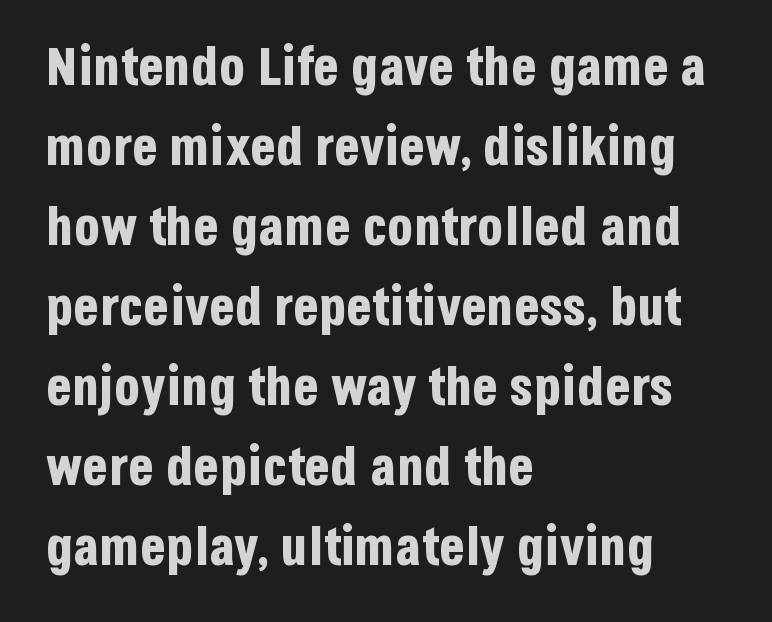
{"serif": "no", "italic": "no", "bold": "yes", "weight": "bold", "width": "condensed", "stroke_contrast": "low", "x_height": "large", "monospaced": "no", "underline": "no", "align": "left", "line_spacing": "normal", "line_spacing_ratio": 1.51, "letter_spacing": "normal", "letter_spacing_em": 0.0, "glyph_px": 53}
